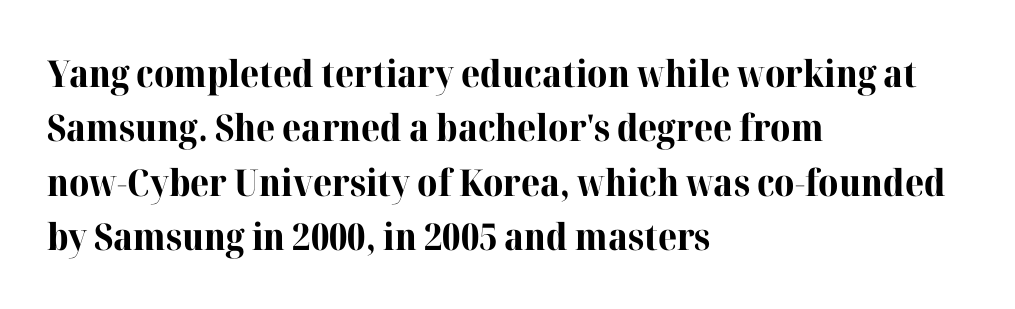
Q: Is the text bold? A: Yes.
Q: Is the text italic (slanted)? A: No, it is upright.
Q: Is the typeface a serif or a sans-serif typeface? A: Serif.
Q: Is the text underlined? A: No.
Q: How is the paragraph aligned? A: Left-aligned.
Q: Is the spacing between letters normal or unusually wide? A: Normal.
Q: Is the spacing between lines tight, normal or loose? A: Normal.
Q: Width (condensed, normal, or wide)? A: Normal.
Q: Stroke contrast? A: High.
Q: x-height? A: Medium.
Q: Monospaced? A: No.
